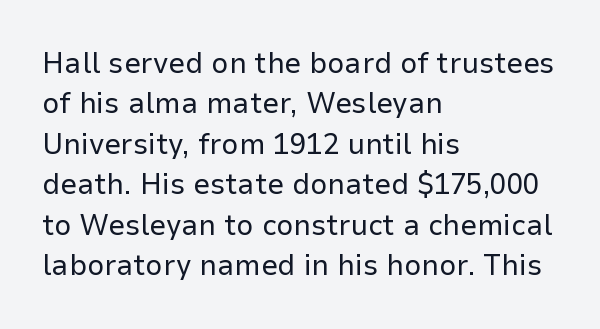
The characters display no serif detailing; their extremities are plain. In CSS terms this would be text-align: left. Ordinary non-slanted type is in use. A typesetter would call this proportional, since set widths differ per character.
